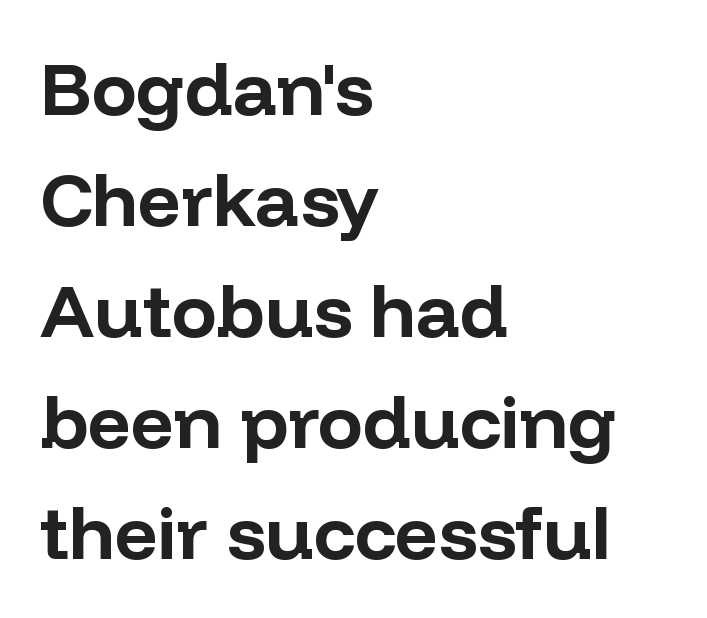
Q: Is the text bold? A: Yes.
Q: Is the text italic (slanted)? A: No, it is upright.
Q: Is the typeface a serif or a sans-serif typeface? A: Sans-serif.
Q: Is the text underlined? A: No.
Q: How is the paragraph aligned? A: Left-aligned.
Q: Is the spacing between letters normal or unusually wide? A: Normal.
Q: Is the spacing between lines tight, normal or loose? A: Normal.
Q: Width (condensed, normal, or wide)? A: Normal.
Q: Stroke contrast? A: Low.
Q: x-height? A: Medium.
Q: Monospaced? A: No.
